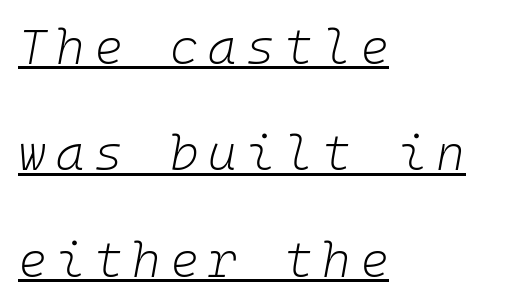
Q: Is the text bold? A: No.
Q: Is the text italic (slanted)? A: Yes, it leans right by about 10 degrees.
Q: Is the text underlined? A: Yes.
Q: How is the paragraph aligned? A: Left-aligned.
Q: Is the spacing between lines tight, normal or loose? A: Loose.
Q: Width (condensed, normal, or wide)? A: Normal.
Q: Stroke contrast? A: Low.
Q: x-height? A: Medium.
Q: Monospaced? A: Yes.
